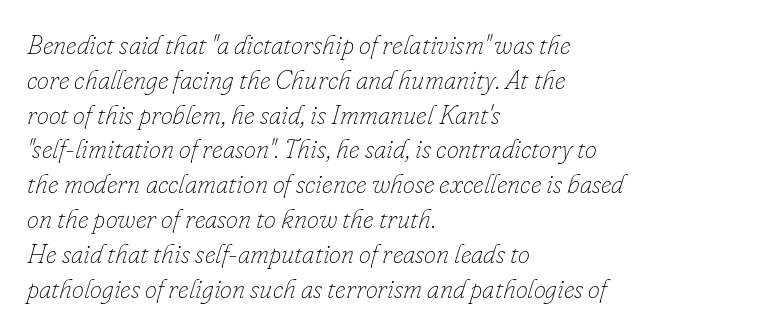
The image shows 27 px text type, italic (leaning right); set left-aligned, normal line spacing (1.29x), normal letter spacing, not underlined.
